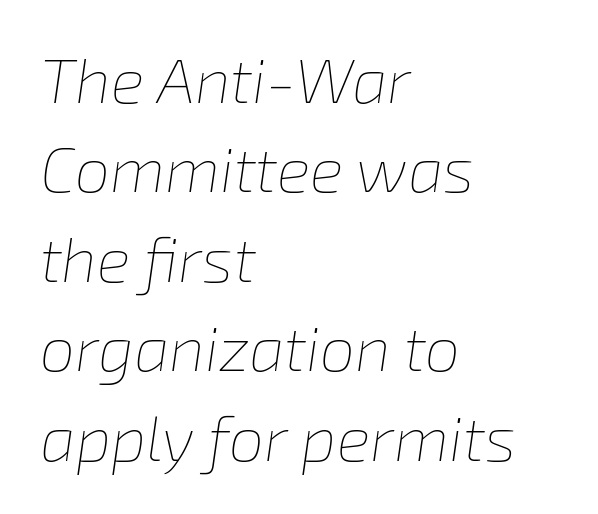
The image shows 63 px thin type, italic (leaning right); set left-aligned, normal line spacing (1.42x), normal letter spacing, not underlined; low stroke contrast and a medium x-height.
